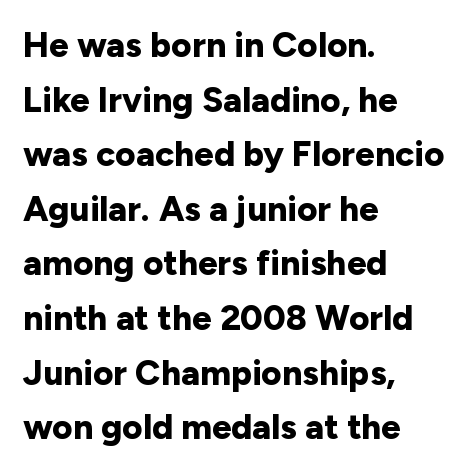
The image shows 35 px bold sans-serif type, upright; set left-aligned, normal line spacing (1.56x), normal letter spacing, not underlined; low stroke contrast and a medium x-height.
